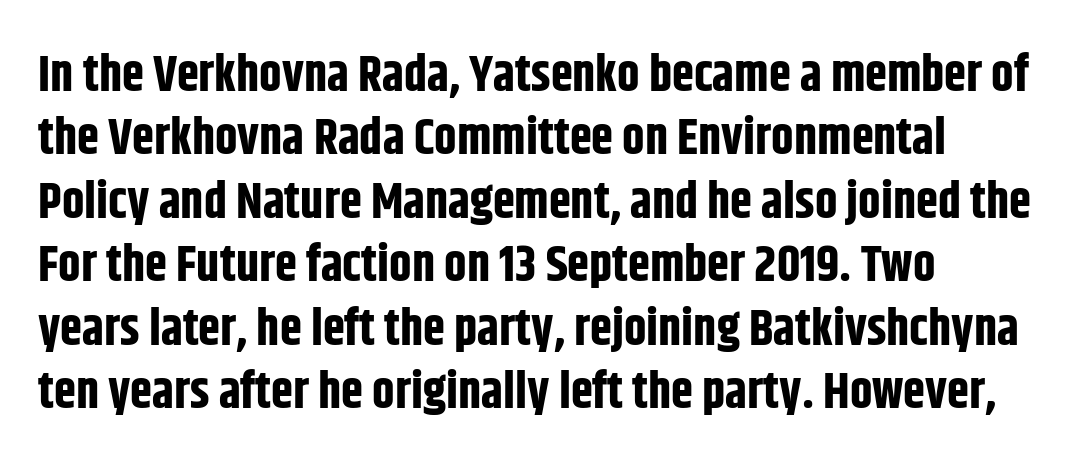
Unmarked baselines from the first word to the last. The letters stand upright; this is a roman face. Think of a printed novel: that variable character pitch is what you see here. Nothing sits at the stroke ends, so this counts as sans-serif.
